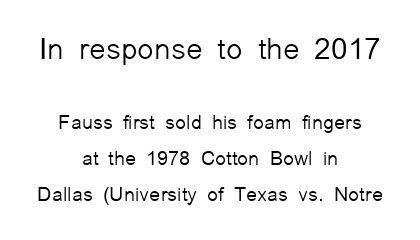
Larger block? The one above; the one below is distinctly smaller. The words here are not underlined. Tracking here is standard; glyphs follow each other at the usual distance. Horizontal alignment here is central, giving a formal, balanced look.
